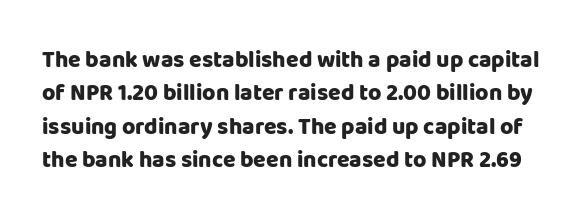
Q: Is the text bold? A: Yes.
Q: Is the text italic (slanted)? A: No, it is upright.
Q: Is the text underlined? A: No.
Q: Is the spacing between letters normal or unusually wide? A: Normal.
Q: Is the spacing between lines tight, normal or loose? A: Normal.
